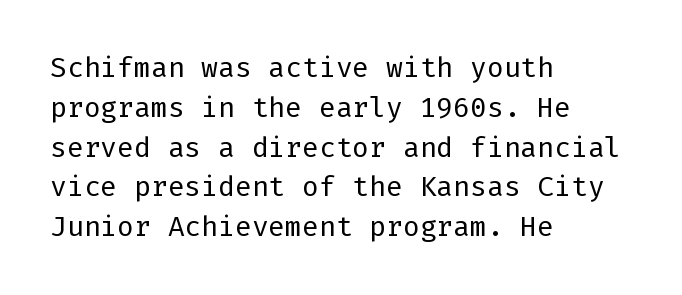
{"serif": "no", "italic": "no", "bold": "no", "weight": "regular", "width": "normal", "stroke_contrast": "low", "x_height": "medium", "underline": "no", "align": "left", "line_spacing": "normal", "line_spacing_ratio": 1.42, "letter_spacing": "normal", "letter_spacing_em": 0.0, "glyph_px": 28}
